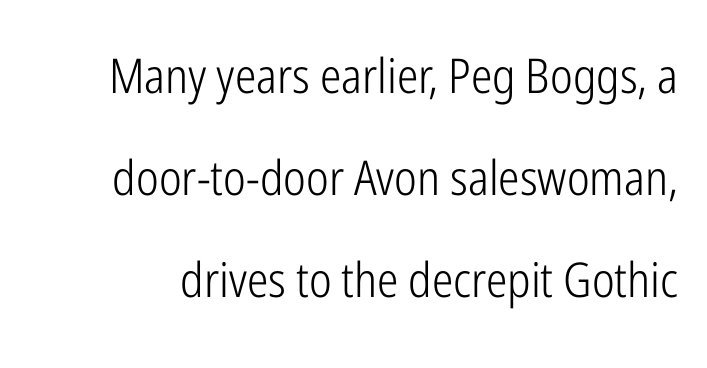
Q: Is the text bold? A: No.
Q: Is the text italic (slanted)? A: No, it is upright.
Q: Is the typeface a serif or a sans-serif typeface? A: Sans-serif.
Q: Is the text underlined? A: No.
Q: Is the spacing between letters normal or unusually wide? A: Normal.
Q: Is the spacing between lines tight, normal or loose? A: Loose.
Q: Width (condensed, normal, or wide)? A: Condensed.
Q: Stroke contrast? A: Low.
Q: x-height? A: Medium.
Q: Monospaced? A: No.
